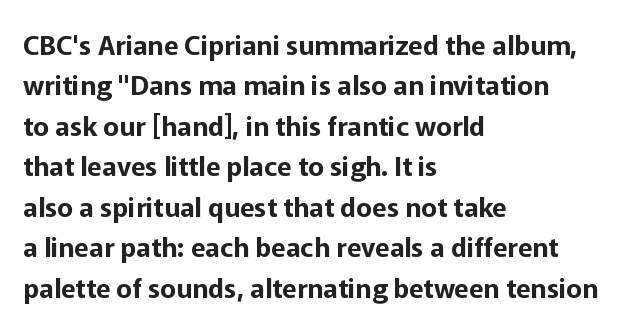
No italicization has been applied; the sample stays upright. This block has exactly the height ordinary leading produces. Students, note that the glyphs here touch the page at normal intervals. Typeset ragged right — the left edge is the straight one.
